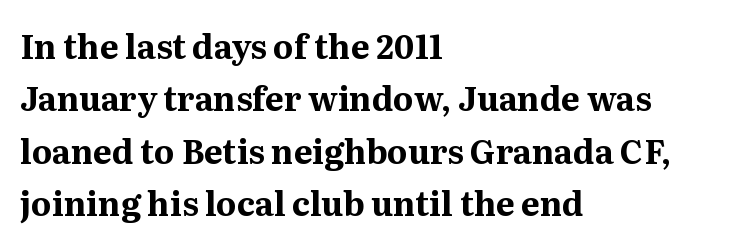
{"serif": "yes", "italic": "no", "bold": "yes", "weight": "bold", "width": "normal", "stroke_contrast": "medium", "x_height": "medium", "monospaced": "no", "underline": "no", "align": "left", "line_spacing": "normal", "line_spacing_ratio": 1.59, "letter_spacing": "normal", "letter_spacing_em": 0.0, "glyph_px": 33}
